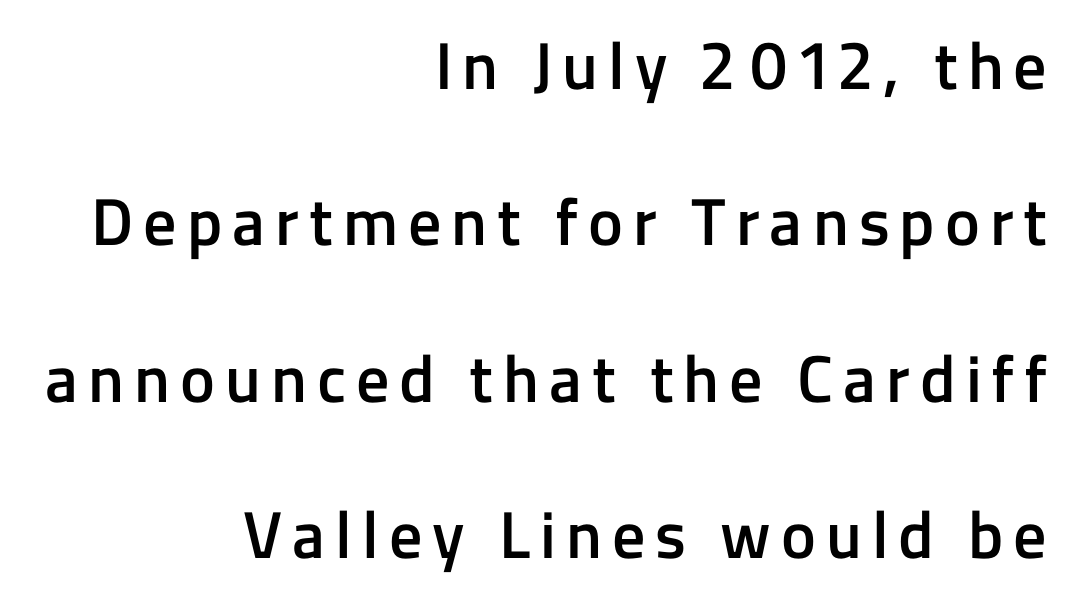
Q: Is the text bold? A: Semi-bold.
Q: Is the text italic (slanted)? A: No, it is upright.
Q: Is the typeface a serif or a sans-serif typeface? A: Sans-serif.
Q: Is the text underlined? A: No.
Q: How is the paragraph aligned? A: Right-aligned.
Q: Is the spacing between lines tight, normal or loose? A: Loose.
Q: Width (condensed, normal, or wide)? A: Normal.
Q: Stroke contrast? A: Low.
Q: x-height? A: Medium.
Q: Monospaced? A: No.
